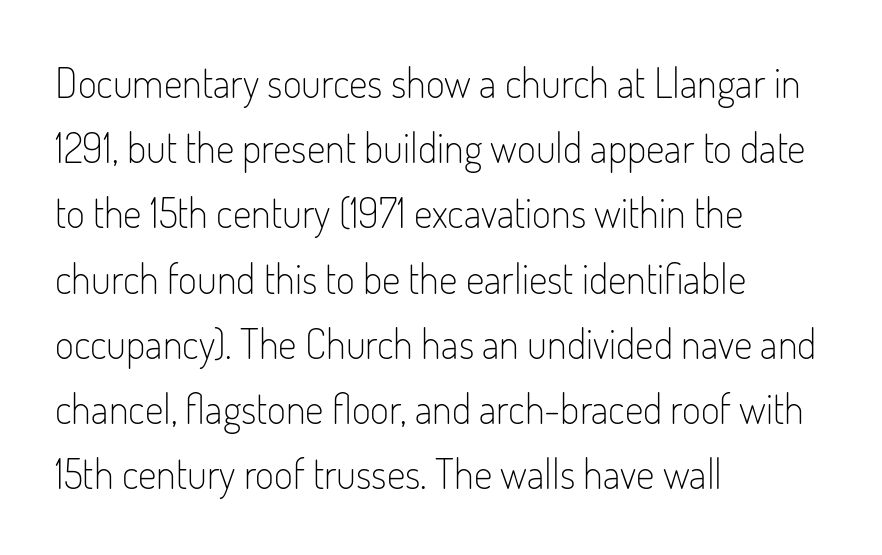
The type family on display is of the sans-serif kind. Unlike italic type, these characters show no tilt at all. A typesetter would call this leading conventional body-copy spacing. The typesetting does not lean heavy: it is not bold.
